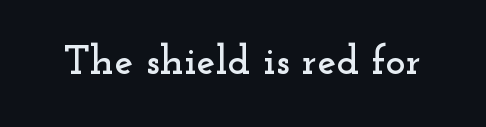
{"serif": "yes", "italic": "no", "width": "wide", "stroke_contrast": "low", "x_height": "small", "monospaced": "no", "underline": "no", "letter_spacing": "normal", "letter_spacing_em": 0.0, "glyph_px": 42}
